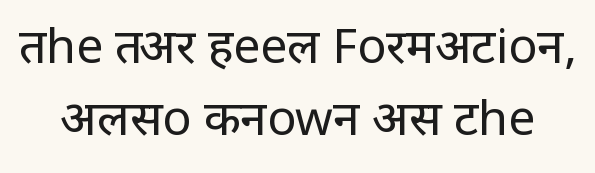
The image shows 48 px regular-weight sans-serif type, upright; set normal line spacing (1.49x), normal letter spacing, not underlined; low stroke contrast and a large x-height.
